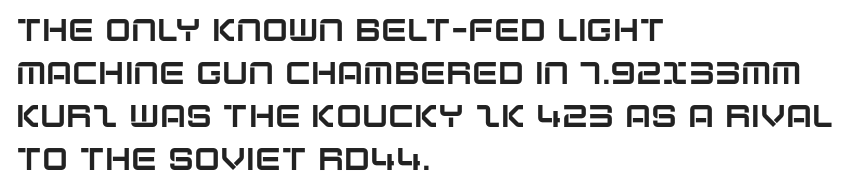
{"serif": "no", "italic": "no", "width": "normal", "stroke_contrast": "low", "x_height": "large", "monospaced": "no", "underline": "no", "align": "left", "line_spacing": "normal", "line_spacing_ratio": 1.39, "letter_spacing": "normal", "letter_spacing_em": 0.0, "glyph_px": 31}
